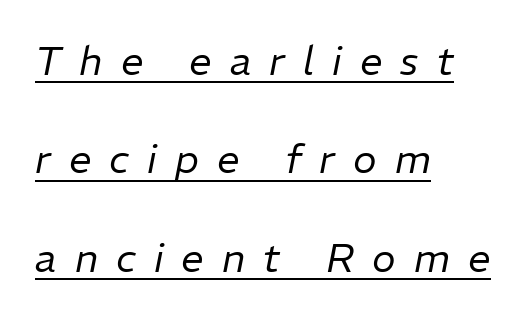
The image shows 40 px regular-weight type, italic (leaning right); set left-aligned, loose line spacing (2.46x), unusually wide letter spacing (+0.45 em), underlined; low stroke contrast and a medium x-height.
